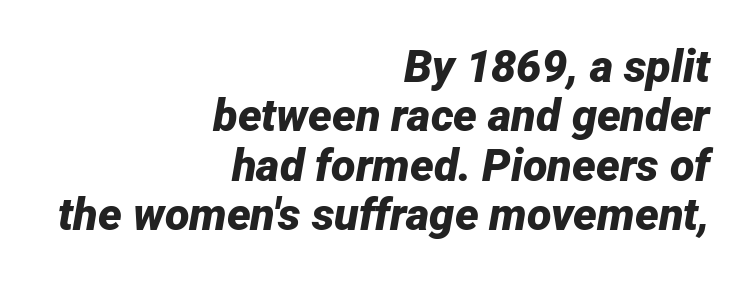
Would a proofreader flag this as italicized? Yes. Each glyph is drawn with heavy, bold strokes. A typesetter would call this leading minimal, almost set solid. What stands out about the letter spacing? Nothing — it is the standard amount. The passage is arranged like a letterhead date or caption credit — flush right. Think of a printed novel: that variable character pitch is what you see here.
